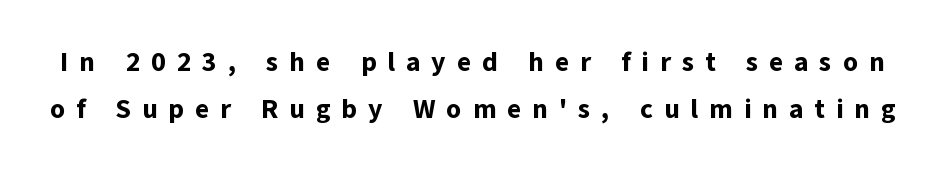
Characters follow at a spacing far wider than the type designer built in. Students, this is bold: see how much ink each stroke carries. Ordinary non-slanted type is in use. Underlining? Definitely not there.
